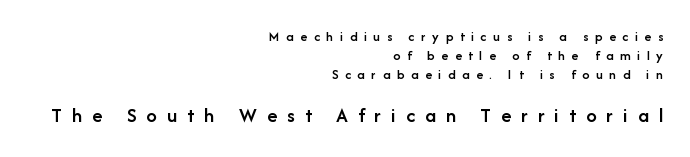
Q: Is the text bold? A: Semi-bold.
Q: Is the text italic (slanted)? A: No, it is upright.
Q: Is the text underlined? A: No.
Q: How is the paragraph aligned? A: Right-aligned.
Q: Is the spacing between letters normal or unusually wide? A: Unusually wide.
Q: Is the spacing between lines tight, normal or loose? A: Normal.
Q: Which block of text is set in a larger size, the first (top) or the second (bottom)? A: The second (bottom) one.
